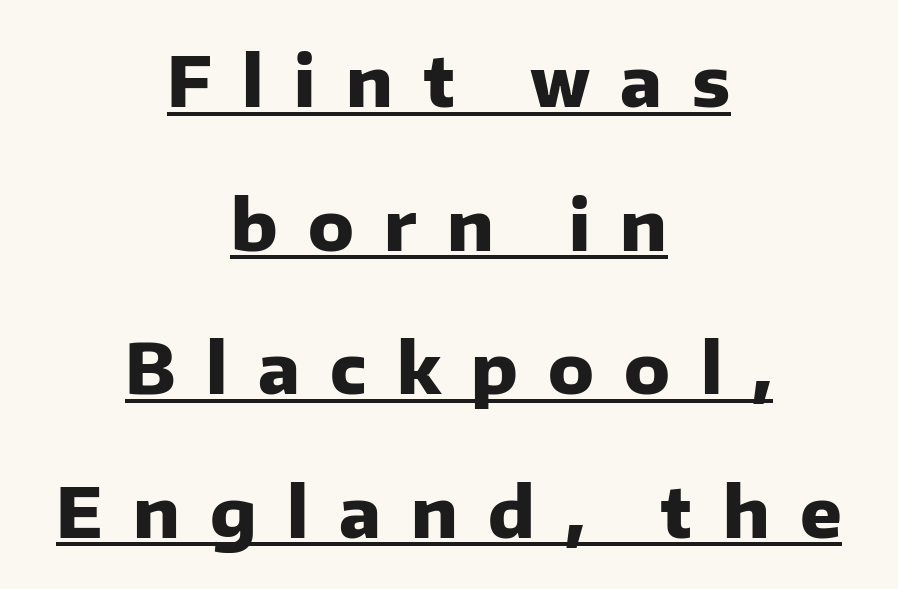
The image shows 69 px heavy sans-serif type, upright; set centered, loose line spacing (2.08x), unusually wide letter spacing (+0.44 em), underlined; low stroke contrast and a medium x-height.
